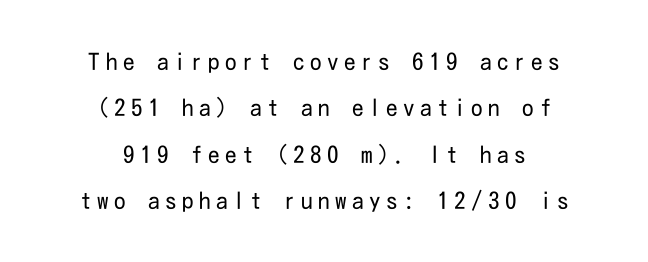
{"italic": "no", "bold": "no", "underline": "no", "align": "center", "line_spacing": "loose", "line_spacing_ratio": 2.02, "letter_spacing": "wide", "letter_spacing_em": 0.24, "glyph_px": 23}
